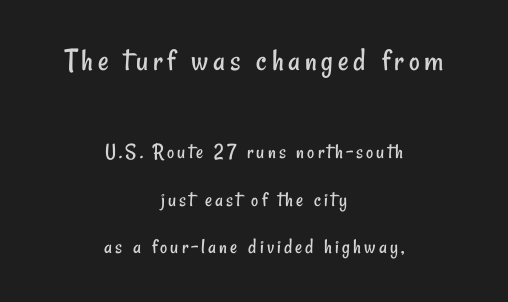
The image shows 33 px regular-weight, condensed sans-serif type; set centered, loose line spacing (2.17x), not underlined; the first (top) block is 1.5x larger; low stroke contrast and a small x-height.
